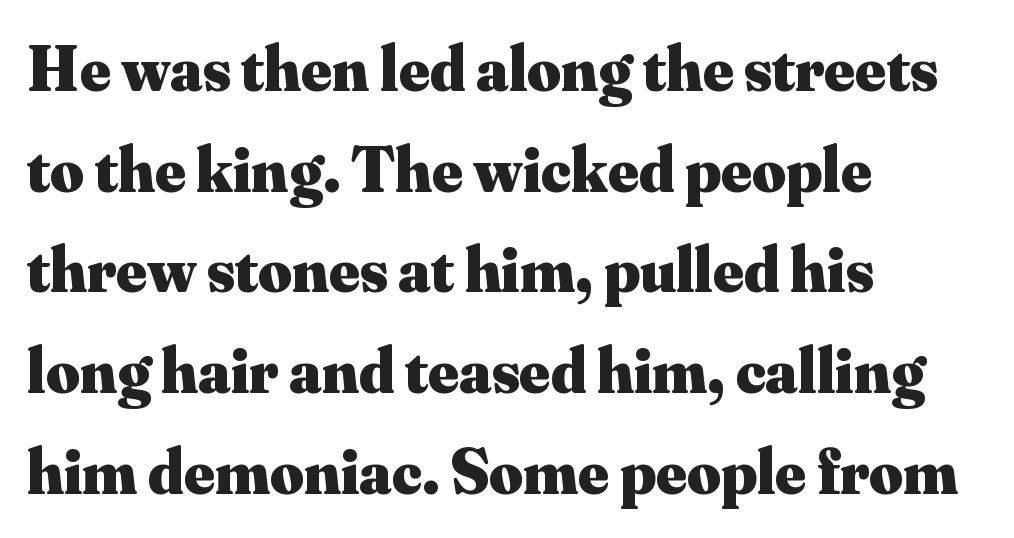
Q: Is the text bold? A: Yes.
Q: Is the text italic (slanted)? A: No, it is upright.
Q: Is the typeface a serif or a sans-serif typeface? A: Serif.
Q: Is the text underlined? A: No.
Q: How is the paragraph aligned? A: Left-aligned.
Q: Is the spacing between letters normal or unusually wide? A: Normal.
Q: Is the spacing between lines tight, normal or loose? A: Normal.
Q: Width (condensed, normal, or wide)? A: Normal.
Q: Stroke contrast? A: Medium.
Q: x-height? A: Small.
Q: Monospaced? A: No.
